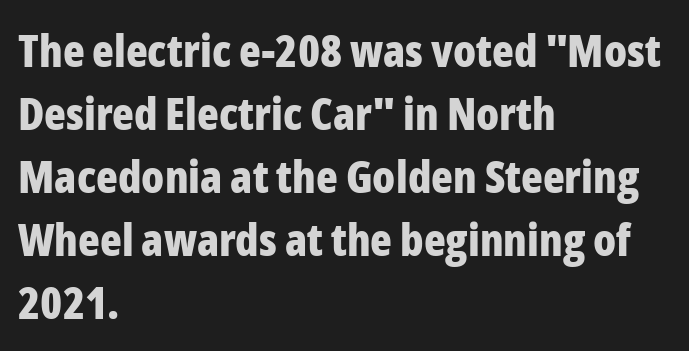
{"serif": "no", "italic": "no", "bold": "yes", "weight": "bold", "width": "condensed", "stroke_contrast": "low", "x_height": "medium", "monospaced": "no", "underline": "no", "align": "left", "line_spacing": "normal", "line_spacing_ratio": 1.4, "letter_spacing": "normal", "letter_spacing_em": 0.0, "glyph_px": 45}
